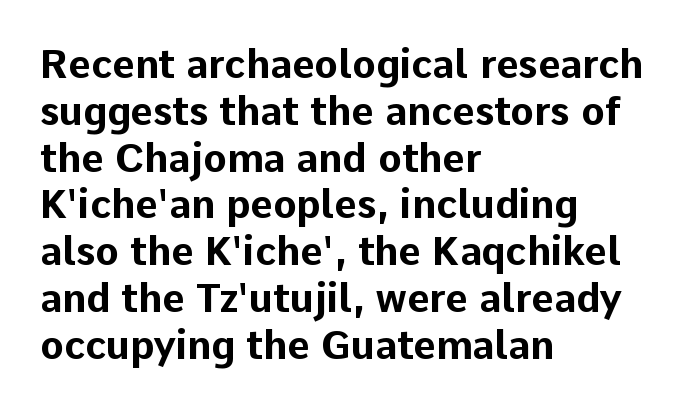
{"serif": "no", "italic": "no", "bold": "yes", "weight": "bold", "width": "normal", "stroke_contrast": "low", "x_height": "medium", "monospaced": "no", "underline": "no", "align": "left", "line_spacing_ratio": 1.2, "letter_spacing": "normal", "letter_spacing_em": 0.0, "glyph_px": 39}
